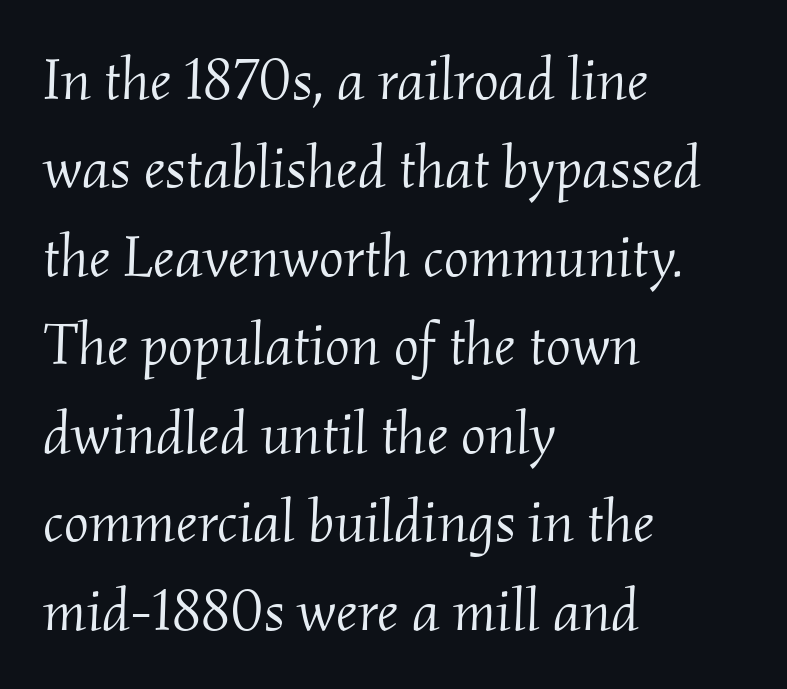
The image shows 59 px light serif type, italic (leaning right); set left-aligned, normal line spacing (1.5x), normal letter spacing, not underlined; medium stroke contrast and a small x-height.
